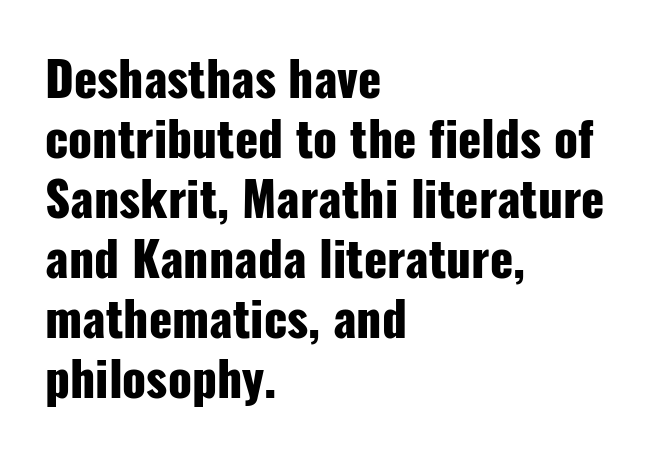
Each glyph is drawn with heavy, bold strokes. Unlike a traditional serif, this face leaves its strokes unadorned. Tall strokes in this sample are plumb rather than angled. A bare baseline throughout the passage. Characters follow at the spacing the type designer built in. A typesetter would call this leading conventional body-copy spacing.
